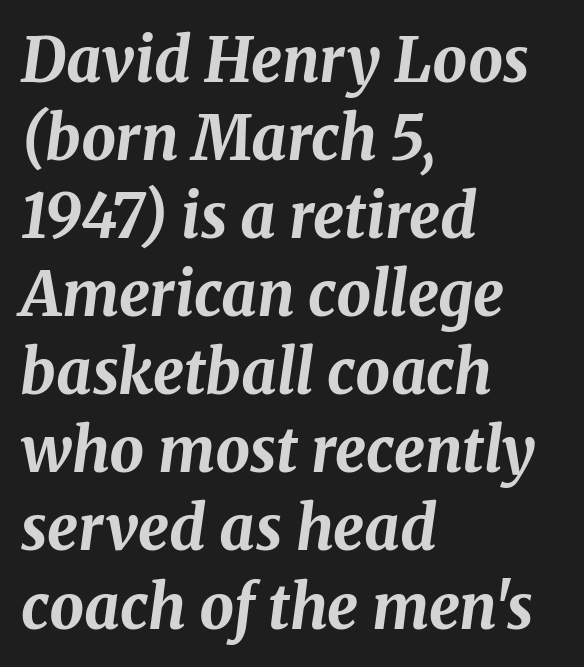
The image shows 61 px bold type, italic (leaning right); set left-aligned, normal line spacing (1.28x), normal letter spacing, not underlined; medium stroke contrast and a medium x-height.
